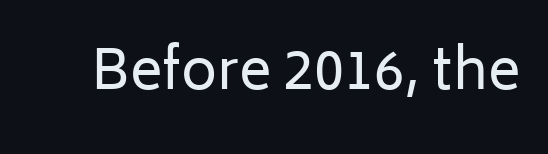
A typesetter would call this proportional, since set widths differ per character. The font sits on the lighter half of the weight spectrum, regular included. Italic? Not at all — the glyphs are vertical. Clear beneath every line of the passage. The letters sit at their default tracking, neither squeezed nor spread. This sample uses a sans-serif face.
